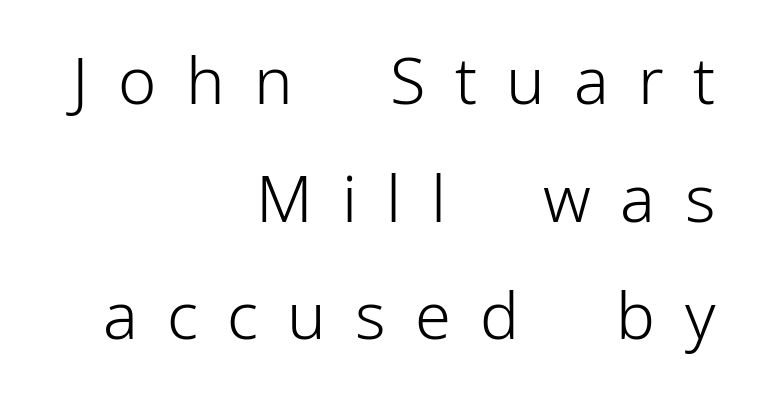
The image shows 65 px light sans-serif type, upright; set right-aligned, line spacing 1.81x, unusually wide letter spacing (+0.45 em), not underlined; low stroke contrast and a medium x-height.
